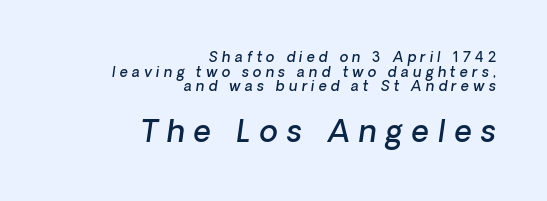
{"serif": "no", "bold": "semi", "weight": "semibold", "width": "normal", "stroke_contrast": "low", "x_height": "medium", "monospaced": "no", "underline": "no", "align": "right", "line_spacing": "tight", "line_spacing_ratio": 1.04, "letter_spacing": "wide", "letter_spacing_em": 0.3, "larger_block": "second", "size_ratio": 2.14, "glyph_px": 30}
